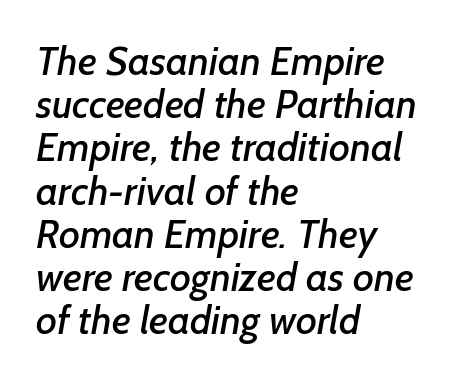
How would I describe the line gaps? Narrow and economical. One-word summary of the alignment: left. Examine the stroke ends and you'll find no serifs. The face used here is proportionally spaced, like ordinary book or web type. The words here are not underlined.
